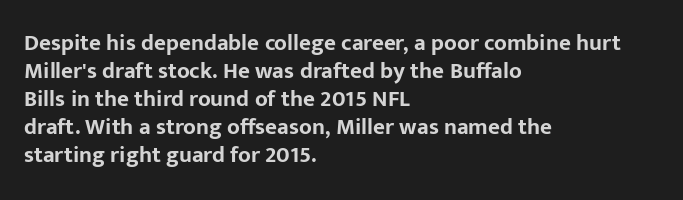
{"italic": "no", "bold": "yes", "underline": "no", "align": "left", "line_spacing_ratio": 1.22, "letter_spacing": "normal", "letter_spacing_em": 0.0, "glyph_px": 23}
